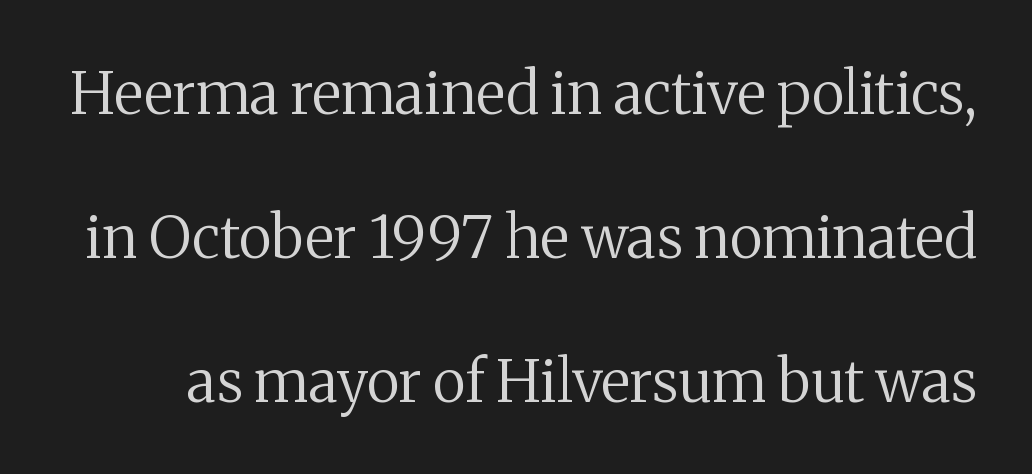
The image shows 59 px regular-weight serif type, upright; set loose line spacing (2.44x), normal letter spacing, not underlined; medium stroke contrast and a medium x-height.
